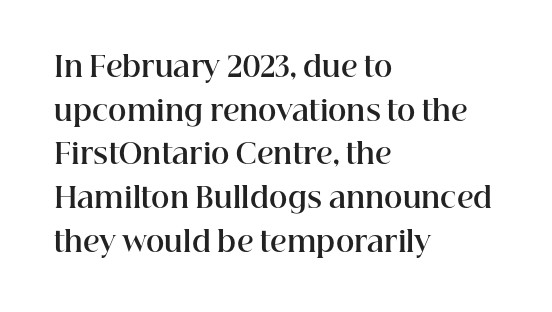
{"serif": "yes", "italic": "no", "bold": "yes", "weight": "bold", "width": "normal", "stroke_contrast": "high", "x_height": "medium", "monospaced": "no", "underline": "no", "align": "left", "line_spacing": "normal", "line_spacing_ratio": 1.56, "letter_spacing": "normal", "letter_spacing_em": 0.0, "glyph_px": 28}
